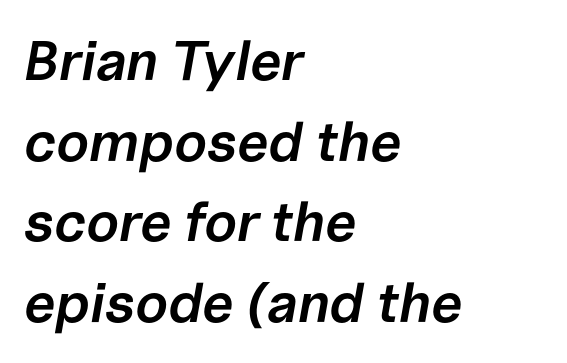
{"italic": "yes", "lean": "right", "slant_degrees": 10, "bold": "semi", "weight": "semibold", "width": "normal", "stroke_contrast": "low", "x_height": "medium", "monospaced": "no", "underline": "no", "align": "left", "line_spacing": "normal", "line_spacing_ratio": 1.44, "letter_spacing": "normal", "letter_spacing_em": 0.0, "glyph_px": 56}
